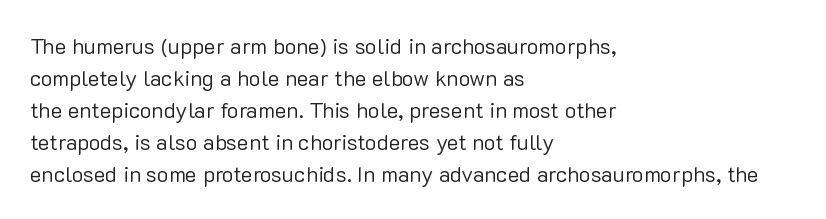
{"italic": "no", "bold": "no", "underline": "no", "align": "left", "line_spacing": "normal", "line_spacing_ratio": 1.46, "letter_spacing": "normal", "letter_spacing_em": 0.0, "glyph_px": 22}
